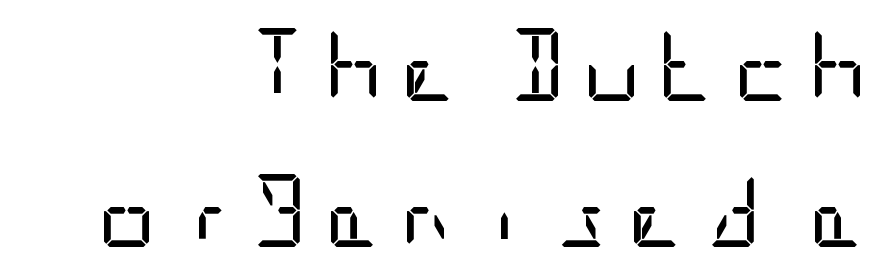
Every row of glyphs terminates at an identical x-position on the right. The lettering holds an erect, upright posture throughout. Is there much room between lines? Yes — plenty of vertical air separates them. Nope, no serifs anywhere on these letters. Descender tails drop into unmarked territory. These glyphs show unthickened strokes, regular width or finer.
